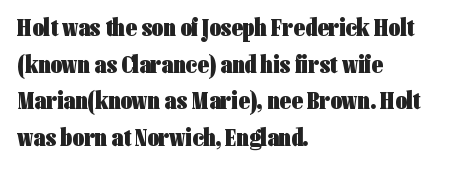
Q: Is the text bold? A: Yes.
Q: Is the text italic (slanted)? A: No, it is upright.
Q: Is the text underlined? A: No.
Q: How is the paragraph aligned? A: Left-aligned.
Q: Is the spacing between letters normal or unusually wide? A: Normal.
Q: Is the spacing between lines tight, normal or loose? A: Normal.
